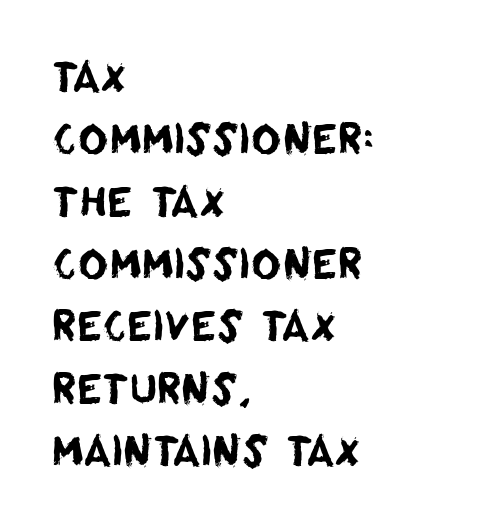
The image shows 41 px sans-serif type; set left-aligned, normal line spacing (1.52x), normal letter spacing, not underlined; low stroke contrast and a large x-height.
